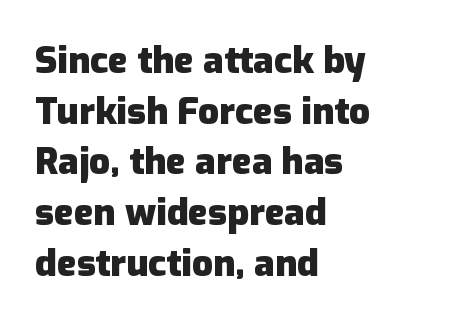
{"serif": "no", "italic": "no", "bold": "yes", "weight": "heavy", "width": "normal", "stroke_contrast": "low", "x_height": "medium", "monospaced": "no", "underline": "no", "align": "left", "line_spacing": "normal", "line_spacing_ratio": 1.37, "letter_spacing": "normal", "letter_spacing_em": 0.0, "glyph_px": 37}
